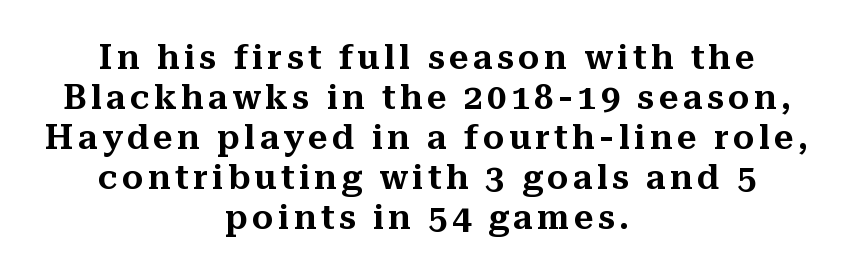
The image shows 34 px serif type, upright; set centered, line spacing 1.18x, not underlined; medium stroke contrast and a medium x-height.
